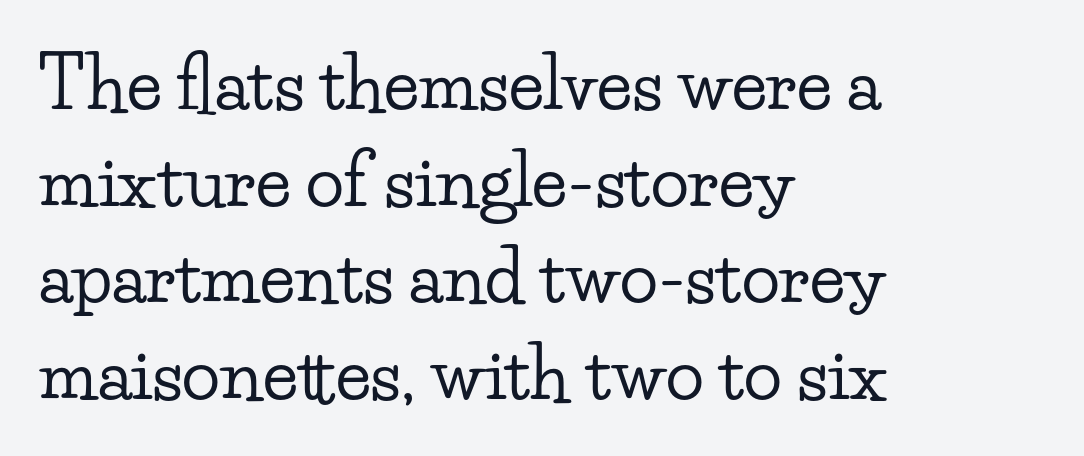
The letterforms sit shoulder to shoulder at normal distance. Serif or sans? Serif — the stroke terminals have little feet. The lettering holds an erect, upright posture throughout. These lines are rendered in a variable-pitch font.
